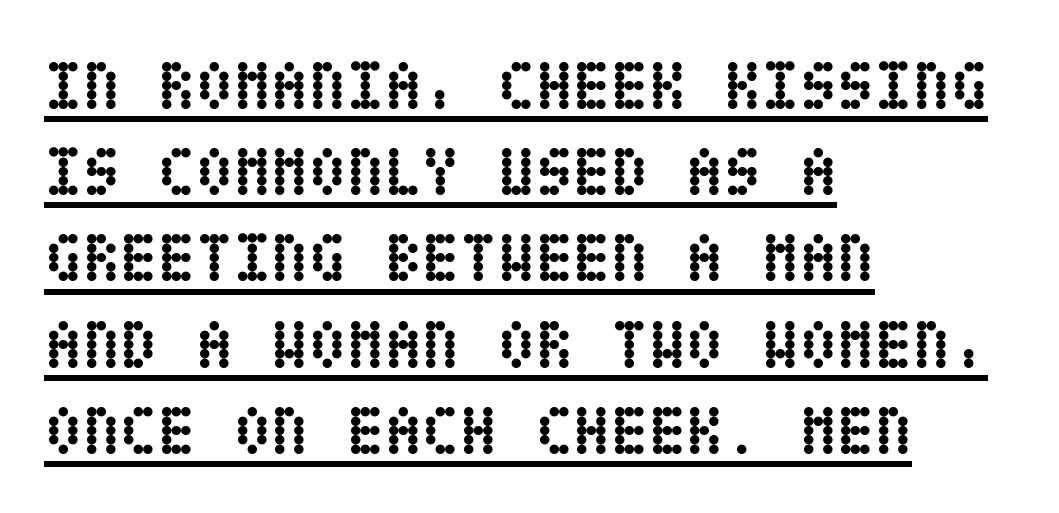
This sample keeps an unexceptional amount of space between lines. Its strokes are broad and dark, the hallmark of bold type. Posture: straight, roman, zero tilt. Looks like someone drew a line under every word here. The rendering anchors every line to the left-hand side. Standard letterfit; no display-style spreading of the glyphs.
